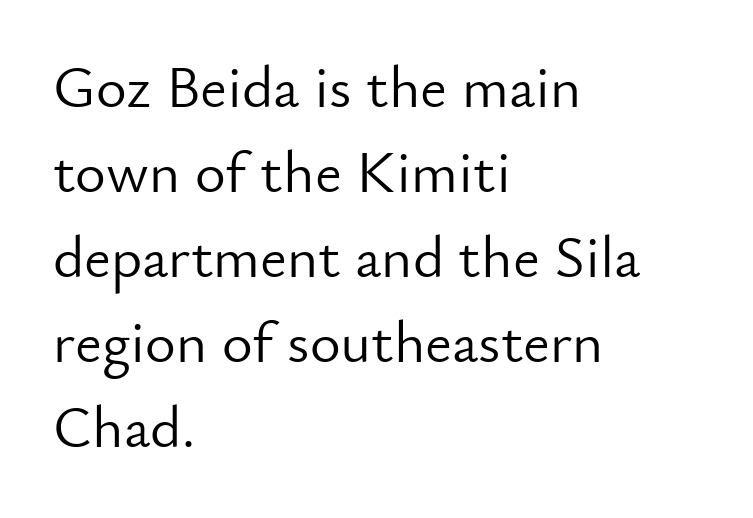
The image shows 59 px light sans-serif type, upright; set left-aligned, normal line spacing (1.44x), normal letter spacing, not underlined; low stroke contrast and a small x-height.
